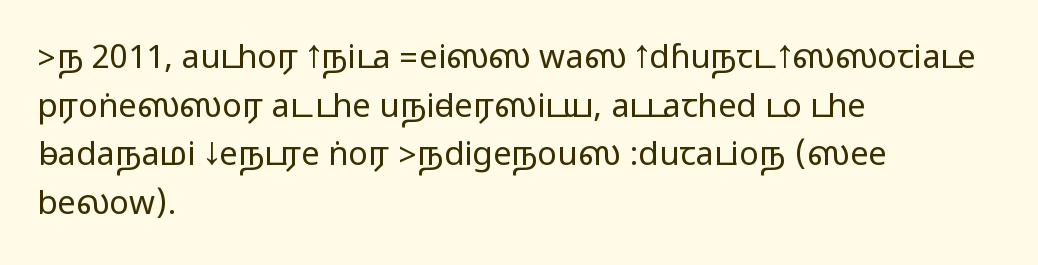
The image shows 33 px wide sans-serif type, upright; set left-aligned, normal line spacing (1.47x), normal letter spacing, not underlined; medium stroke contrast.
